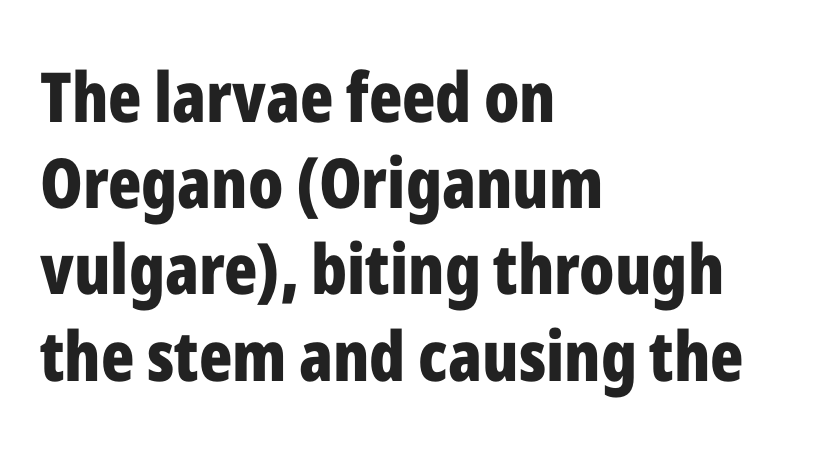
{"serif": "no", "italic": "no", "bold": "yes", "weight": "bold", "width": "condensed", "stroke_contrast": "low", "x_height": "medium", "monospaced": "no", "underline": "no", "align": "left", "line_spacing": "normal", "line_spacing_ratio": 1.25, "letter_spacing": "normal", "letter_spacing_em": 0.0, "glyph_px": 69}
